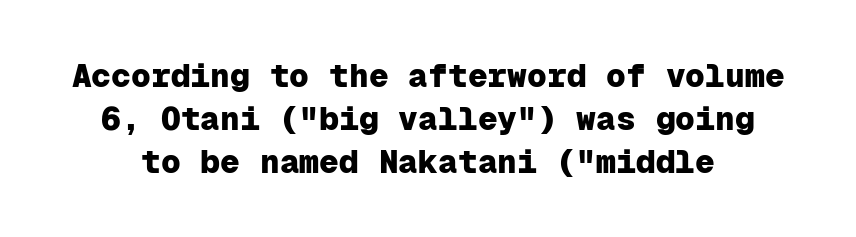
The line-height multiplier appears to be the usual default. Any mark beneath the type? The region is blank. The face used here is rendered with its standard letterfit. This rendering employs a face without finishing strokes, i.e., a sans-serif. Heavy-handed strokes throughout: this text is bold. No italicization has been applied; the sample stays upright.
